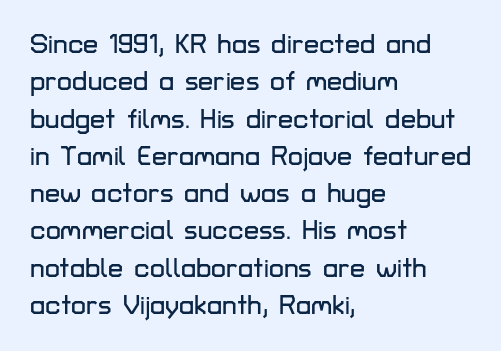
Q: Is the text italic (slanted)? A: No, it is upright.
Q: Is the text underlined? A: No.
Q: How is the paragraph aligned? A: Left-aligned.
Q: Is the spacing between letters normal or unusually wide? A: Normal.
Q: Is the spacing between lines tight, normal or loose? A: Normal.
